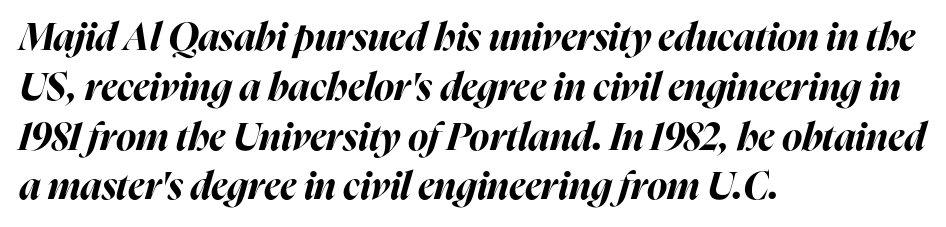
Q: Is the text bold? A: Yes.
Q: Is the text italic (slanted)? A: Yes, it leans right by about 16 degrees.
Q: Is the text underlined? A: No.
Q: How is the paragraph aligned? A: Left-aligned.
Q: Is the spacing between letters normal or unusually wide? A: Normal.
Q: Is the spacing between lines tight, normal or loose? A: Normal.
Q: Width (condensed, normal, or wide)? A: Normal.
Q: Stroke contrast? A: High.
Q: x-height? A: Medium.
Q: Monospaced? A: No.
